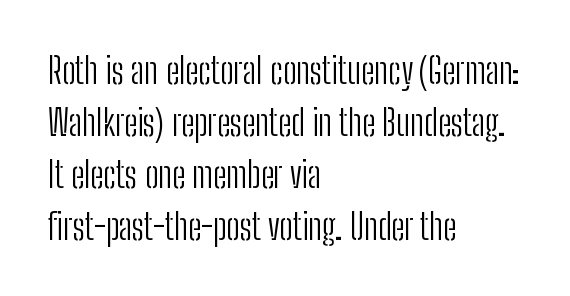
{"serif": "no", "italic": "no", "bold": "no", "weight": "light", "width": "condensed", "stroke_contrast": "low", "x_height": "medium", "monospaced": "no", "underline": "no", "align": "left", "line_spacing": "normal", "line_spacing_ratio": 1.44, "letter_spacing": "normal", "letter_spacing_em": 0.0, "glyph_px": 36}
